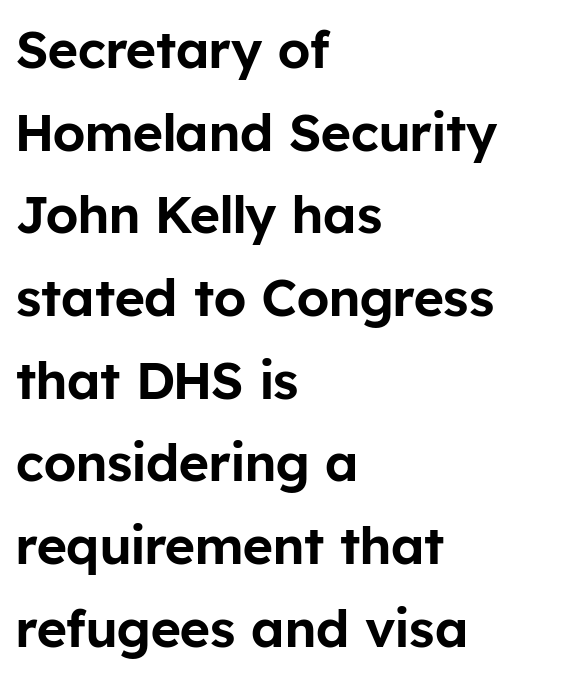
{"serif": "no", "italic": "no", "width": "normal", "stroke_contrast": "low", "x_height": "medium", "monospaced": "no", "underline": "no", "align": "left", "line_spacing": "normal", "line_spacing_ratio": 1.59, "letter_spacing": "normal", "letter_spacing_em": 0.0, "glyph_px": 52}
